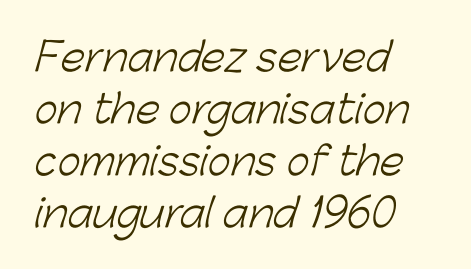
Q: Is the text bold? A: No.
Q: Is the typeface a serif or a sans-serif typeface? A: Sans-serif.
Q: Is the text underlined? A: No.
Q: How is the paragraph aligned? A: Left-aligned.
Q: Is the spacing between letters normal or unusually wide? A: Normal.
Q: Is the spacing between lines tight, normal or loose? A: Normal.
Q: Width (condensed, normal, or wide)? A: Normal.
Q: Stroke contrast? A: Low.
Q: x-height? A: Medium.
Q: Monospaced? A: No.
